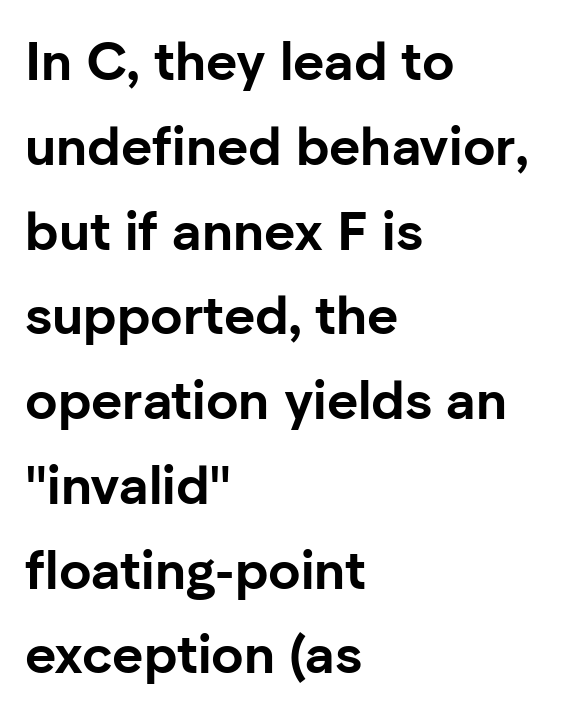
Notice how the stems are strictly vertical — no italics here. The lines sit at an ordinary, default distance from one another. Plenty of ink on the page — the face is bold. Line beginnings align vertically; line endings do not.
